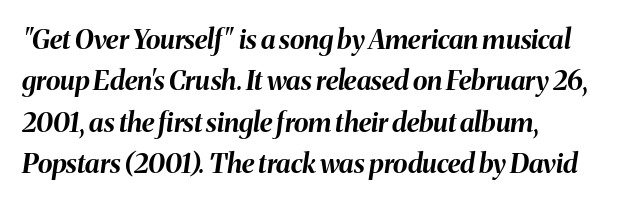
The image shows 27 px bold type, italic (leaning right); set normal line spacing (1.53x), normal letter spacing, not underlined.
